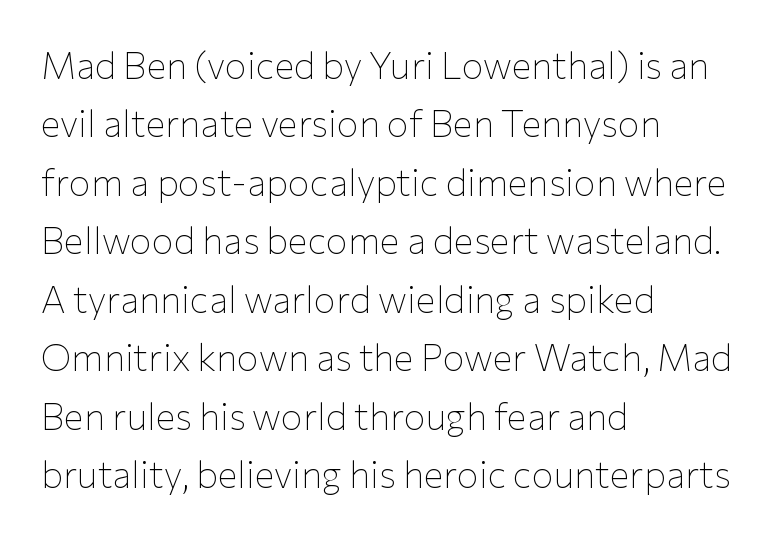
{"serif": "no", "italic": "no", "bold": "no", "weight": "thin", "width": "normal", "stroke_contrast": "low", "x_height": "medium", "monospaced": "no", "underline": "no", "align": "left", "line_spacing": "normal", "line_spacing_ratio": 1.58, "letter_spacing": "normal", "letter_spacing_em": 0.0, "glyph_px": 37}
